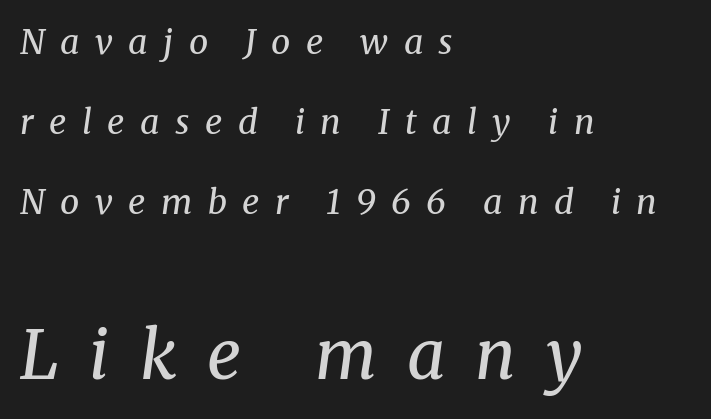
Q: Is the text bold? A: No.
Q: Is the text italic (slanted)? A: Yes, it leans right by about 8 degrees.
Q: Is the typeface a serif or a sans-serif typeface? A: Serif.
Q: Is the text underlined? A: No.
Q: How is the paragraph aligned? A: Left-aligned.
Q: Is the spacing between letters normal or unusually wide? A: Unusually wide.
Q: Is the spacing between lines tight, normal or loose? A: Loose.
Q: Which block of text is set in a larger size, the first (top) or the second (bottom)? A: The second (bottom) one.
Q: Width (condensed, normal, or wide)? A: Normal.
Q: Stroke contrast? A: Medium.
Q: x-height? A: Medium.
Q: Monospaced? A: No.
